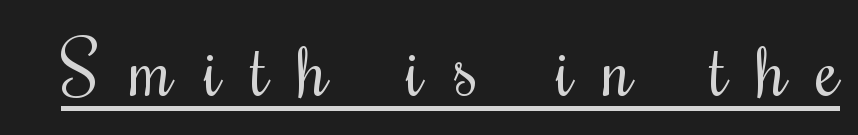
The image shows 74 px regular-weight, condensed serif type; set unusually wide letter spacing (+0.41 em), underlined; medium stroke contrast and a small x-height.
